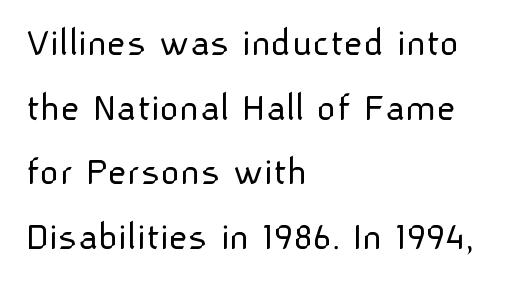
Q: Is the text bold? A: No.
Q: Is the text italic (slanted)? A: No, it is upright.
Q: Is the typeface a serif or a sans-serif typeface? A: Sans-serif.
Q: Is the text underlined? A: No.
Q: How is the paragraph aligned? A: Left-aligned.
Q: Is the spacing between letters normal or unusually wide? A: Normal.
Q: Is the spacing between lines tight, normal or loose? A: Normal.
Q: Width (condensed, normal, or wide)? A: Normal.
Q: Stroke contrast? A: Low.
Q: x-height? A: Medium.
Q: Monospaced? A: No.
